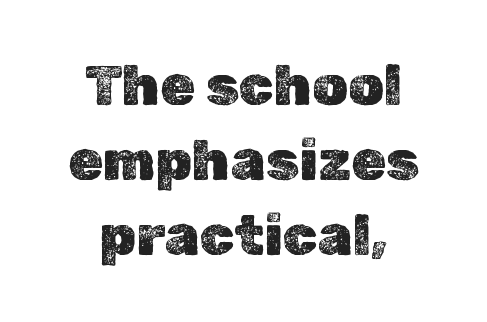
In terms of letterspacing, this is plain default setting. Is the block centered? Yes — each line is placed symmetrically about the middle. Every stem runs plumb, perpendicular to the baseline. Note the varied advance widths — an 'i' is clearly narrower than an 'm'. Interline gaps are of average width in this sample.
